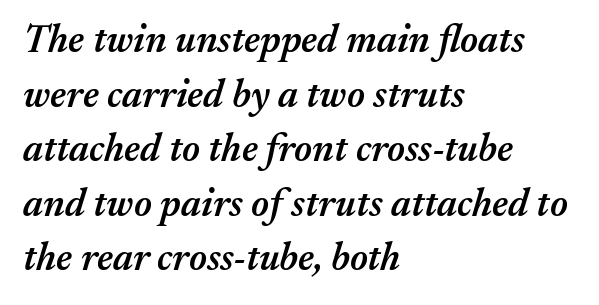
{"italic": "yes", "lean": "right", "slant_degrees": 17, "bold": "semi", "weight": "semibold", "width": "normal", "stroke_contrast": "medium", "x_height": "medium", "monospaced": "no", "underline": "no", "align": "left", "line_spacing": "normal", "line_spacing_ratio": 1.4, "letter_spacing": "normal", "letter_spacing_em": 0.0, "glyph_px": 39}
